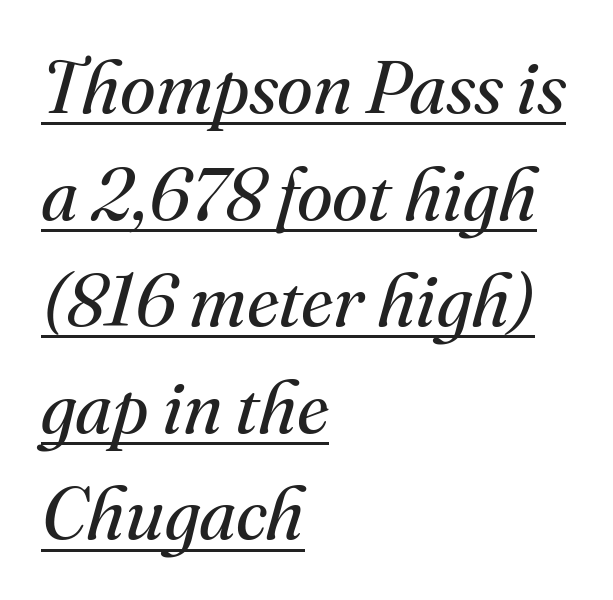
Q: Is the text bold? A: No.
Q: Is the text italic (slanted)? A: Yes, it leans right by about 16 degrees.
Q: Is the typeface a serif or a sans-serif typeface? A: Serif.
Q: Is the text underlined? A: Yes.
Q: How is the paragraph aligned? A: Left-aligned.
Q: Is the spacing between letters normal or unusually wide? A: Normal.
Q: Is the spacing between lines tight, normal or loose? A: Normal.
Q: Width (condensed, normal, or wide)? A: Normal.
Q: Stroke contrast? A: Medium.
Q: x-height? A: Small.
Q: Monospaced? A: No.
